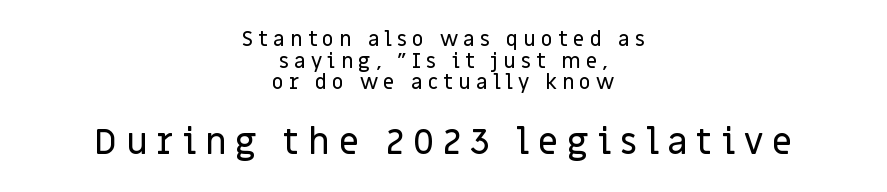
The image shows 36 px sans-serif type, upright; set centered, tight line spacing (1.03x), unusually wide letter spacing (+0.24 em), not underlined; the second (bottom) block is 1.71x larger; low stroke contrast and a large x-height.
